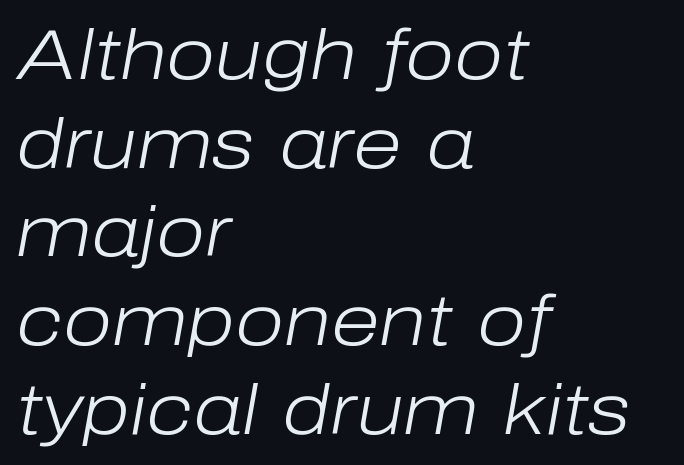
{"italic": "yes", "lean": "right", "slant_degrees": 10, "bold": "no", "weight": "light", "width": "normal", "stroke_contrast": "low", "x_height": "medium", "monospaced": "no", "underline": "no", "align": "left", "line_spacing": "normal", "line_spacing_ratio": 1.25, "letter_spacing": "normal", "letter_spacing_em": 0.0, "glyph_px": 71}
